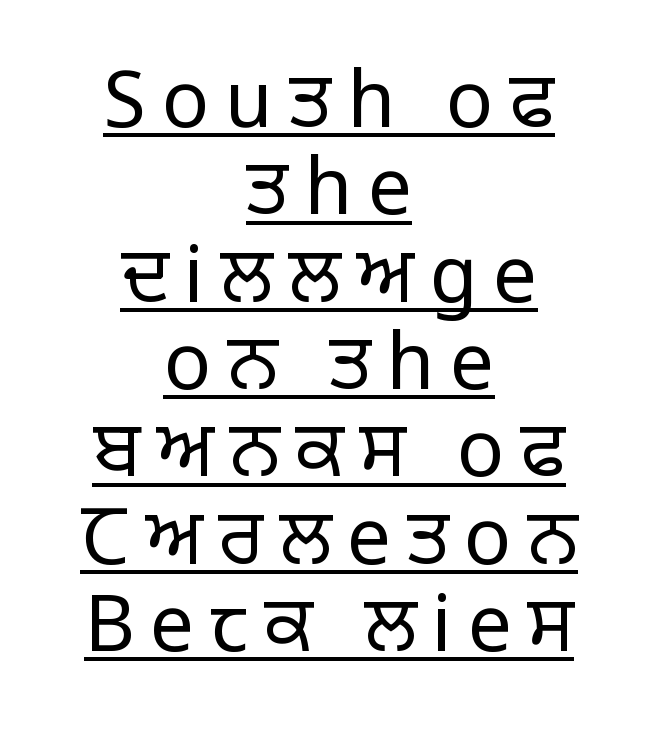
Q: Is the text bold? A: No.
Q: Is the text italic (slanted)? A: No, it is upright.
Q: Is the typeface a serif or a sans-serif typeface? A: Sans-serif.
Q: Is the text underlined? A: Yes.
Q: How is the paragraph aligned? A: Centered.
Q: Is the spacing between letters normal or unusually wide? A: Unusually wide.
Q: Is the spacing between lines tight, normal or loose? A: Tight.
Q: Width (condensed, normal, or wide)? A: Normal.
Q: Stroke contrast? A: Low.
Q: x-height? A: Large.
Q: Monospaced? A: No.
